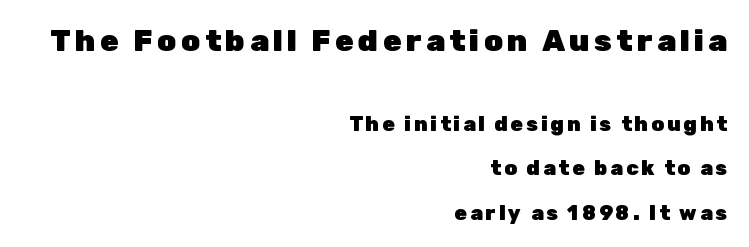
These lines were composed using upright roman letters. I'd call this a sans setting — the letters go barefoot. Reading top to bottom, the characters get smaller at the block break. Strong, thick strokes mark this as bold type. The ragged edge is on the left, which tells us the setting is flush right. Leading: increased.
